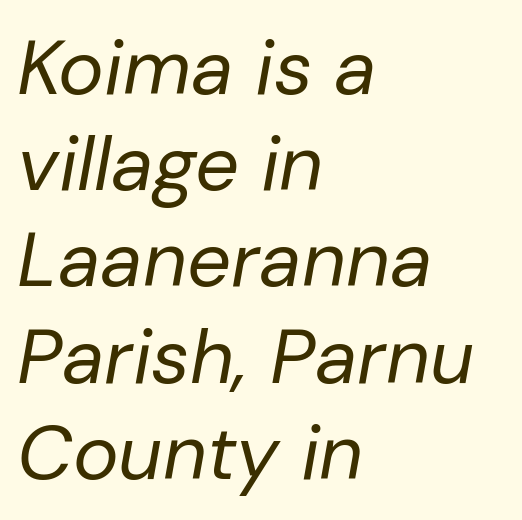
The image shows 77 px regular-weight type, italic (leaning right); set left-aligned, normal line spacing (1.25x), normal letter spacing, not underlined; low stroke contrast and a medium x-height.
